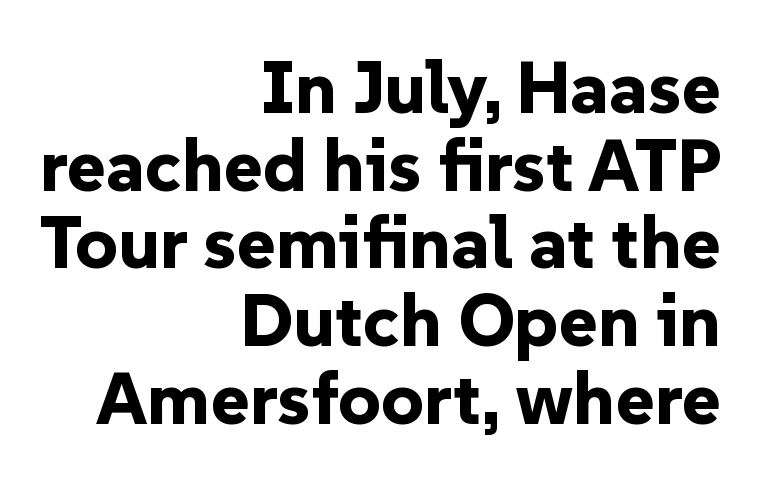
The image shows 74 px bold sans-serif type, upright; set right-aligned, tight line spacing (1.05x), normal letter spacing, not underlined; low stroke contrast and a medium x-height.
